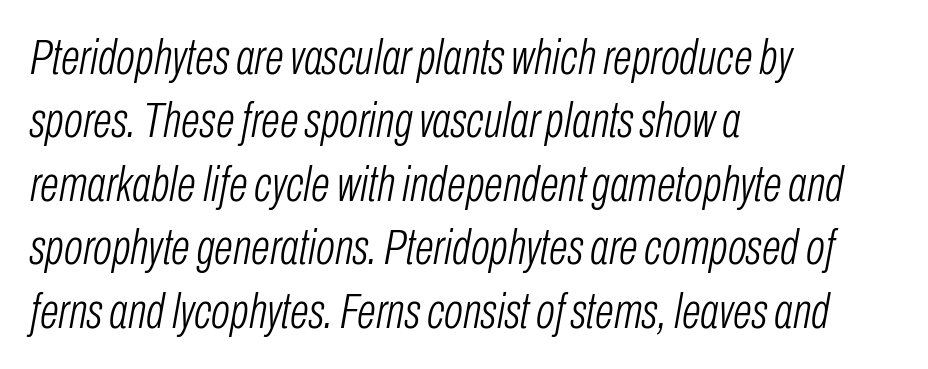
Q: Is the text bold? A: No.
Q: Is the text italic (slanted)? A: Yes, it leans right by about 10 degrees.
Q: Is the text underlined? A: No.
Q: How is the paragraph aligned? A: Left-aligned.
Q: Is the spacing between letters normal or unusually wide? A: Normal.
Q: Is the spacing between lines tight, normal or loose? A: Normal.
Q: Width (condensed, normal, or wide)? A: Condensed.
Q: Stroke contrast? A: Low.
Q: x-height? A: Medium.
Q: Monospaced? A: No.
